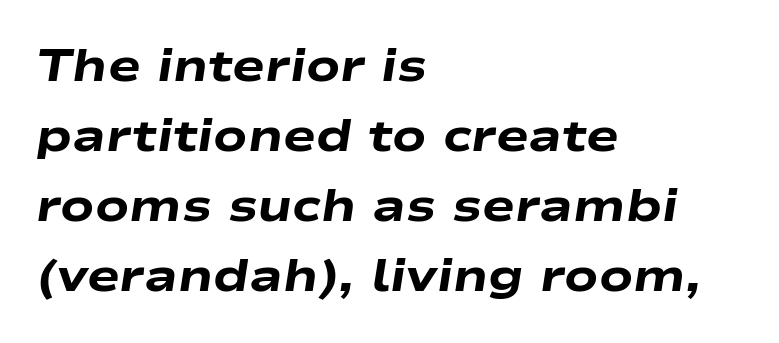
The image shows 44 px heavy, wide type, italic (leaning right); set left-aligned, normal line spacing (1.59x), normal letter spacing, not underlined; low stroke contrast and a medium x-height.
